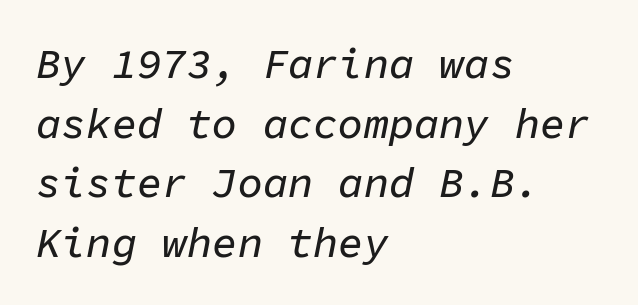
The image shows 42 px text type, italic (leaning right), monospaced; set left-aligned, normal line spacing (1.42x), normal letter spacing, not underlined; low stroke contrast and a medium x-height.
